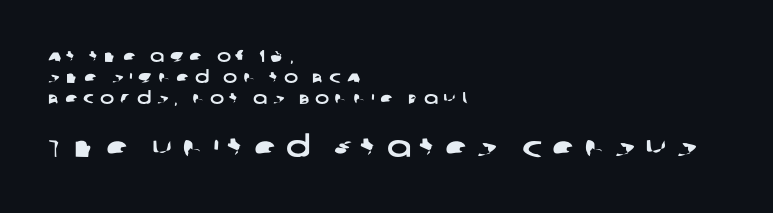
{"serif": "no", "width": "wide", "stroke_contrast": "low", "x_height": "large", "monospaced": "no", "underline": "no", "align": "left", "line_spacing_ratio": 1.24, "letter_spacing": "wide", "letter_spacing_em": 0.33, "larger_block": "second", "size_ratio": 1.71, "glyph_px": 29}
